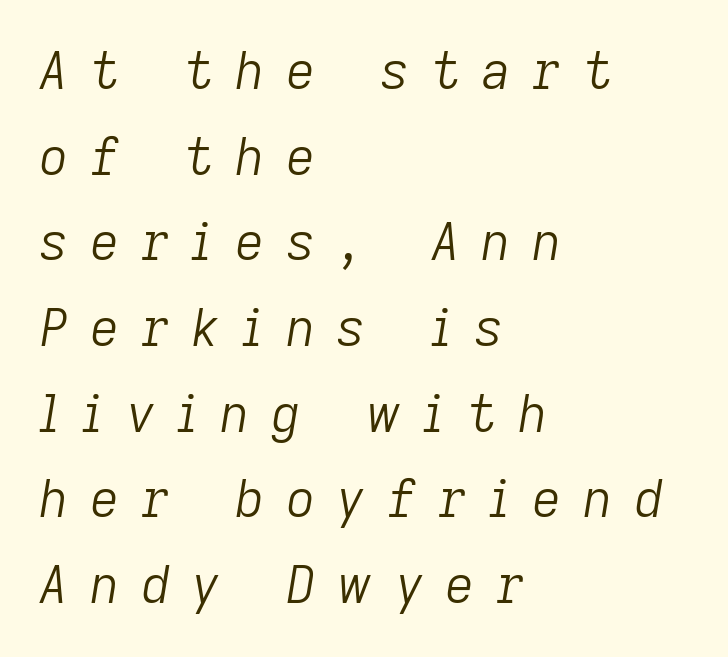
The image shows 51 px light type, italic (leaning right); set left-aligned, normal line spacing (1.68x), unusually wide letter spacing (+0.42 em), not underlined; low stroke contrast and a medium x-height.
